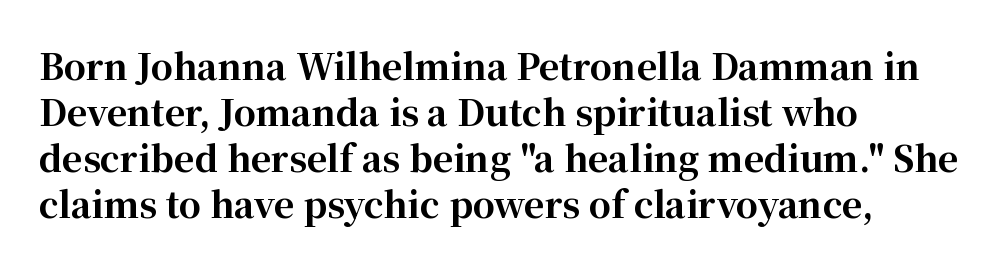
Q: Is the text bold? A: Yes.
Q: Is the text italic (slanted)? A: No, it is upright.
Q: Is the typeface a serif or a sans-serif typeface? A: Serif.
Q: Is the text underlined? A: No.
Q: How is the paragraph aligned? A: Left-aligned.
Q: Is the spacing between letters normal or unusually wide? A: Normal.
Q: Is the spacing between lines tight, normal or loose? A: Normal.
Q: Width (condensed, normal, or wide)? A: Normal.
Q: Stroke contrast? A: High.
Q: x-height? A: Medium.
Q: Monospaced? A: No.
